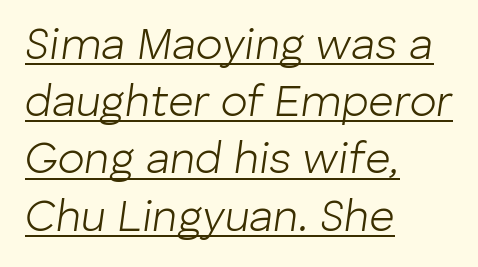
{"italic": "yes", "lean": "right", "slant_degrees": 8, "bold": "no", "weight": "light", "width": "normal", "stroke_contrast": "low", "x_height": "medium", "monospaced": "no", "underline": "yes", "align": "left", "line_spacing": "normal", "line_spacing_ratio": 1.3, "letter_spacing": "normal", "letter_spacing_em": 0.0, "glyph_px": 44}
